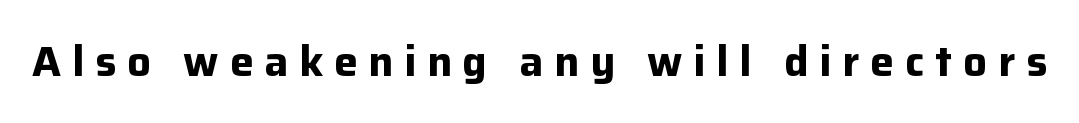
The image shows 42 px bold sans-serif type, upright; set unusually wide letter spacing (+0.26 em), not underlined; low stroke contrast and a medium x-height.
